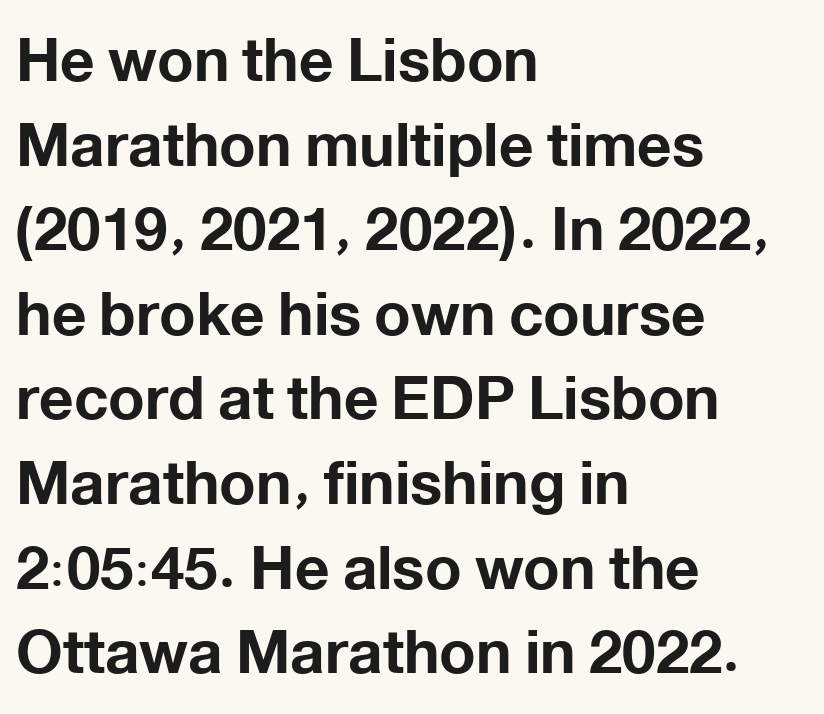
You can tell from the bare stems that sans-serif type was used. The letters are bold, with thick, heavy strokes. The lines are quadded left. The foot of each line stays bare and open.
